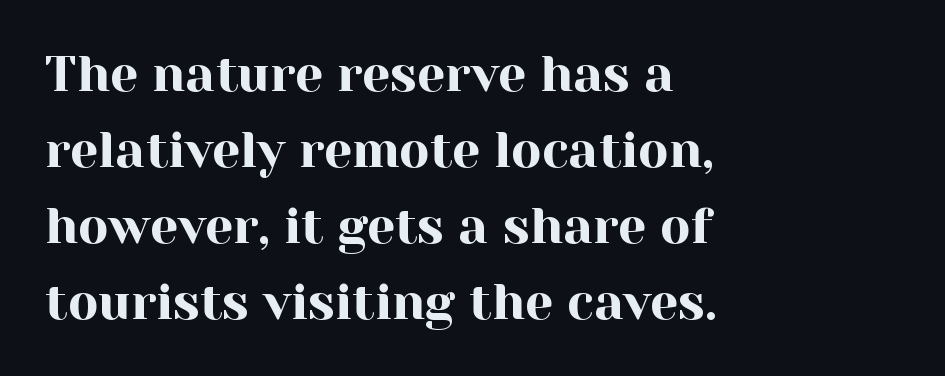
Q: Is the text italic (slanted)? A: No, it is upright.
Q: Is the typeface a serif or a sans-serif typeface? A: Serif.
Q: Is the text underlined? A: No.
Q: How is the paragraph aligned? A: Left-aligned.
Q: Is the spacing between letters normal or unusually wide? A: Normal.
Q: Is the spacing between lines tight, normal or loose? A: Normal.
Q: Width (condensed, normal, or wide)? A: Normal.
Q: x-height? A: Medium.
Q: Monospaced? A: No.
